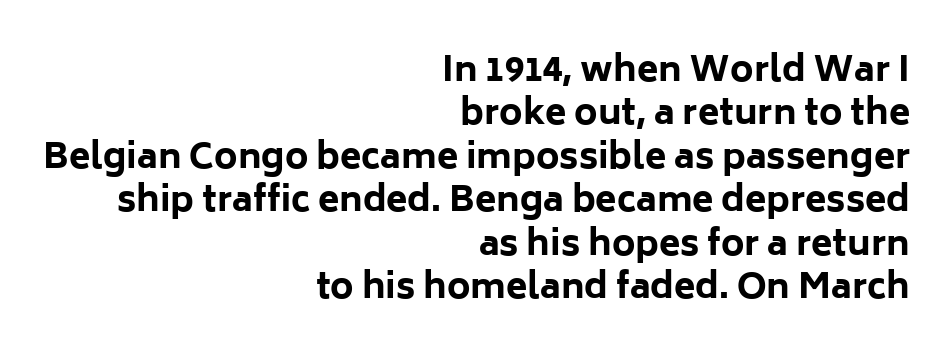
Q: Is the text bold? A: Yes.
Q: Is the text italic (slanted)? A: No, it is upright.
Q: Is the typeface a serif or a sans-serif typeface? A: Sans-serif.
Q: Is the text underlined? A: No.
Q: How is the paragraph aligned? A: Right-aligned.
Q: Is the spacing between letters normal or unusually wide? A: Normal.
Q: Width (condensed, normal, or wide)? A: Normal.
Q: Stroke contrast? A: Low.
Q: x-height? A: Medium.
Q: Monospaced? A: No.
